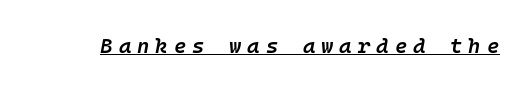
Q: Is the text bold? A: Semi-bold.
Q: Is the text italic (slanted)? A: Yes, it leans right by about 10 degrees.
Q: Is the text underlined? A: Yes.
Q: Is the spacing between letters normal or unusually wide? A: Unusually wide.
